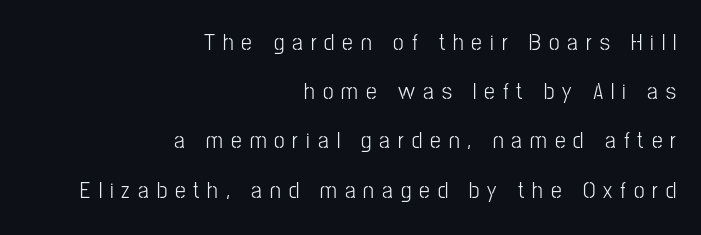
The image shows 24 px text type, upright; set right-aligned, loose line spacing (2.05x), unusually wide letter spacing (+0.33 em), not underlined.
